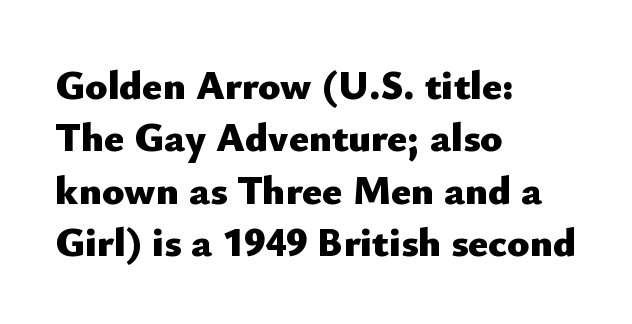
{"serif": "no", "italic": "no", "bold": "yes", "weight": "heavy", "width": "normal", "stroke_contrast": "low", "x_height": "small", "monospaced": "no", "underline": "no", "align": "left", "line_spacing": "normal", "line_spacing_ratio": 1.28, "letter_spacing": "normal", "letter_spacing_em": 0.0, "glyph_px": 41}
